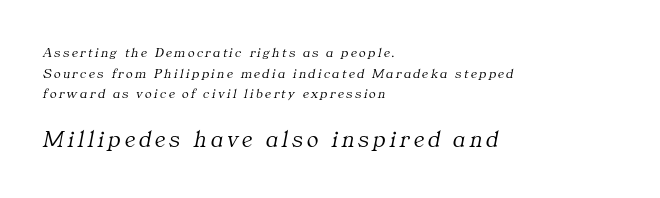
{"italic": "yes", "lean": "right", "slant_degrees": 11, "bold": "no", "underline": "no", "align": "left", "line_spacing": "normal", "line_spacing_ratio": 1.48, "larger_block": "second", "size_ratio": 1.71, "glyph_px": 24}
